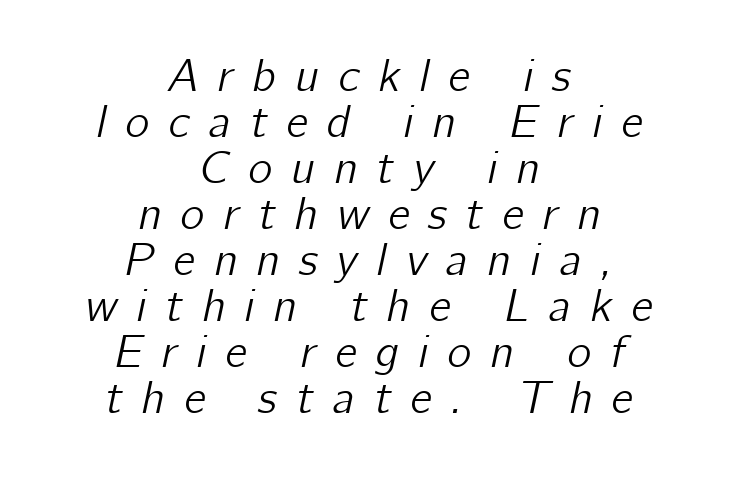
Reading down the block, each line starts at a different indent, mirrored at its end. Letters rest on an invisible, unmarked baseline. Display-style spreading of the glyphs; the letterfit is very open. Looking at the ascenders, they clearly lean. Very little white space separates one row of letters from the next.
